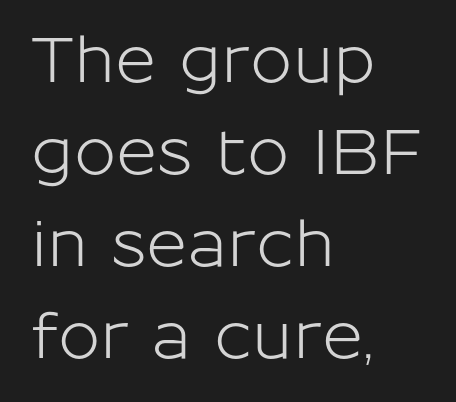
The face used here is proportionally spaced, like ordinary book or web type. Students, observe: this is what conventionally led text looks like. The font family rendered here belongs to the sans-serif group. The typesetter chose a ragged-right arrangement here. In terms of letterspacing, this is plain default setting. Do the letters lean? They stand straight.
